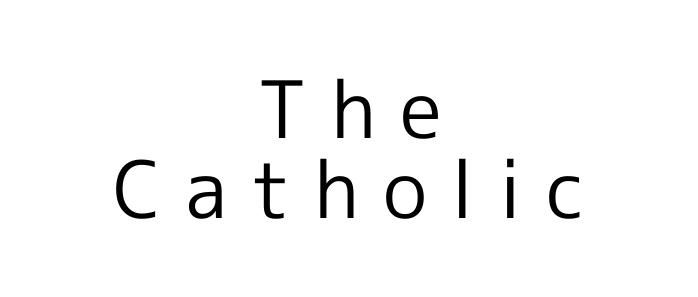
{"serif": "no", "italic": "no", "bold": "no", "weight": "regular", "width": "normal", "x_height": "medium", "monospaced": "no", "underline": "no", "align": "center", "line_spacing": "tight", "line_spacing_ratio": 1.01, "letter_spacing": "wide", "letter_spacing_em": 0.3, "glyph_px": 79}
